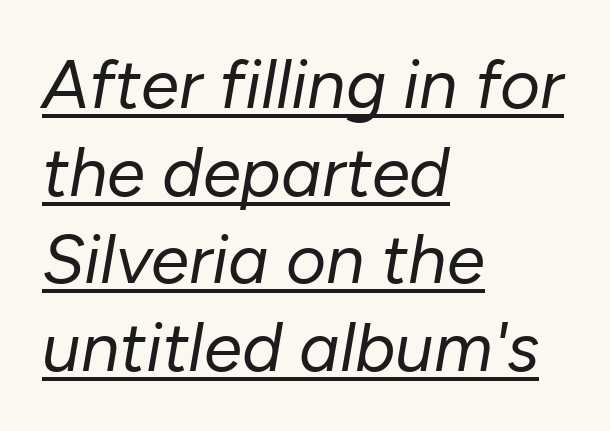
The image shows 69 px regular-weight type, italic (leaning right); set left-aligned, normal line spacing (1.27x), normal letter spacing, underlined; low stroke contrast and a medium x-height.
